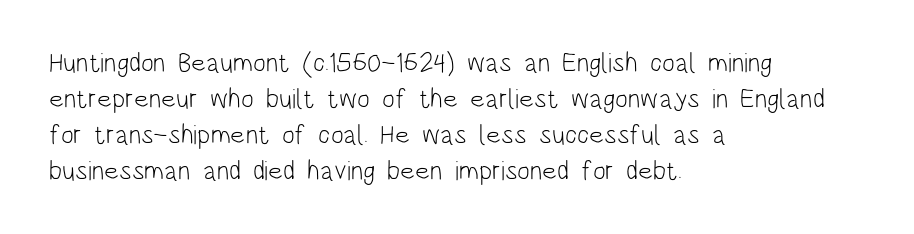
The image shows 27 px text type, upright; set left-aligned, normal line spacing (1.33x), normal letter spacing, not underlined.
